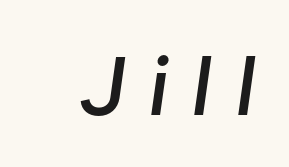
The image shows 78 px semibold type, italic (leaning right); set unusually wide letter spacing (+0.31 em), not underlined; low stroke contrast and a medium x-height.
